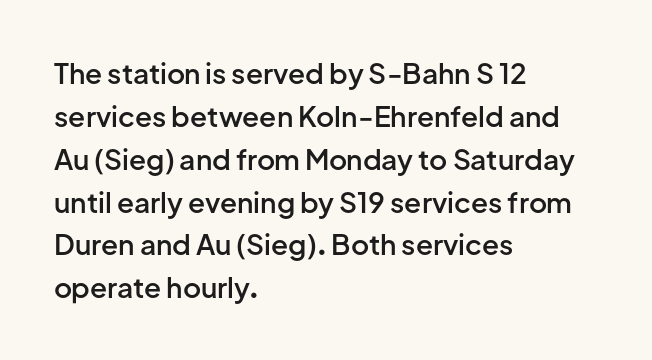
Typographically, this falls in the sans-serif category. The rendering keeps characters at their native spacing. Summary of weight: moderately heavy, a semibold. You can tell it's not italic because the verticals are truly vertical. A classic flush-left, rag-right setting is used for this passage.
